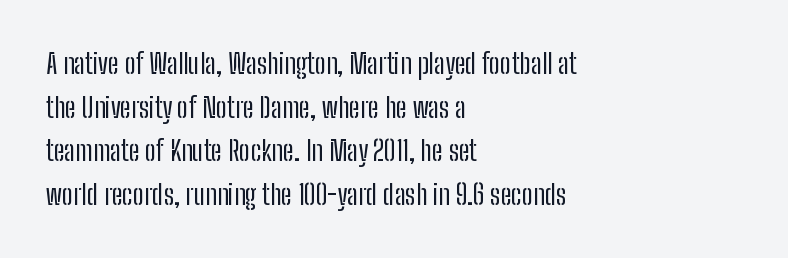
The image shows 28 px regular-weight, condensed sans-serif type, upright; set left-aligned, normal line spacing (1.56x), normal letter spacing, not underlined; low stroke contrast and a medium x-height.
